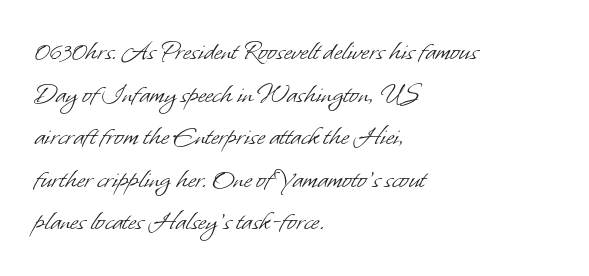
{"serif": "no", "bold": "no", "weight": "light", "width": "normal", "stroke_contrast": "low", "x_height": "small", "monospaced": "no", "underline": "no", "align": "left", "line_spacing": "normal", "line_spacing_ratio": 1.52, "letter_spacing": "normal", "letter_spacing_em": 0.0, "glyph_px": 28}
